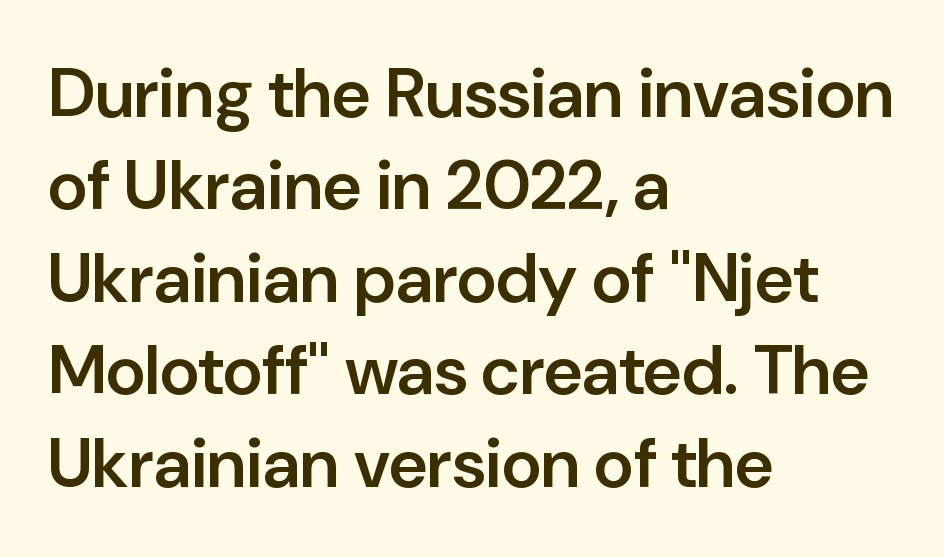
A bit beefed up — I'd call it semibold rather than bold. You could not count columns in this text — the font is proportionally spaced. Every row of glyphs begins at an identical x-position on the left. Decoration check: the copy has no underline. If you measured baseline to baseline, you'd find a middling distance.
